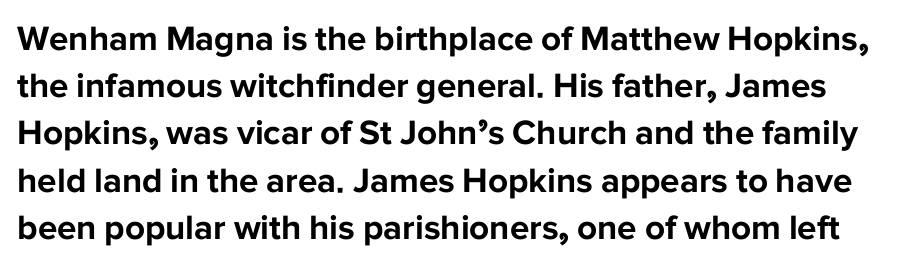
{"serif": "no", "italic": "no", "bold": "yes", "weight": "bold", "width": "normal", "stroke_contrast": "low", "x_height": "medium", "monospaced": "no", "underline": "no", "line_spacing": "normal", "line_spacing_ratio": 1.35, "letter_spacing": "normal", "letter_spacing_em": 0.0, "glyph_px": 35}
